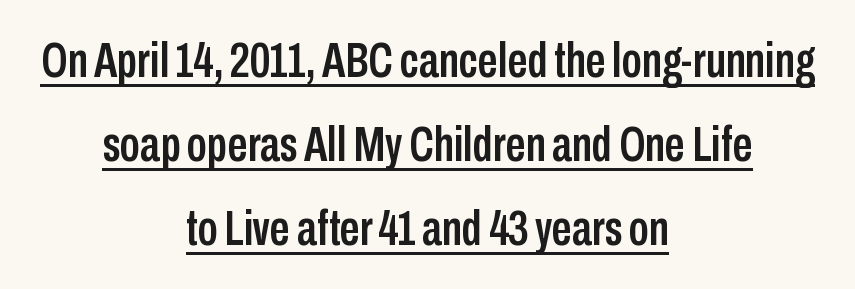
The image shows 50 px condensed sans-serif type, upright; set centered, normal line spacing (1.68x), normal letter spacing, underlined; low stroke contrast and a medium x-height.
